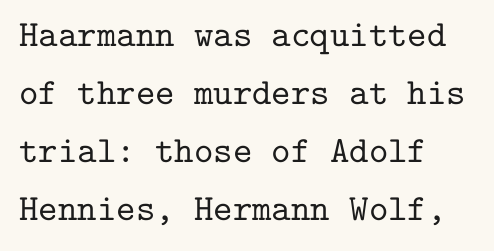
Italic: no, the glyphs are upright roman. The passage shown stacks its lines at a standard gap. This sample uses a serif face. You could count columns in this text — the font is strictly monospaced. Honestly, there is no underline to notice here at all.
